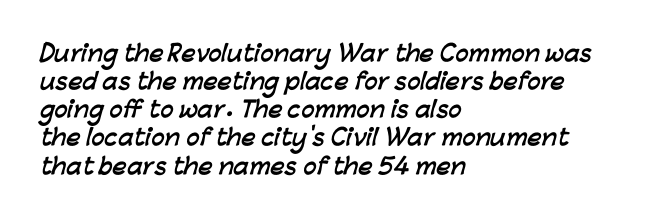
{"bold": "yes", "underline": "no", "align": "left", "line_spacing": "normal", "line_spacing_ratio": 1.28, "letter_spacing": "normal", "letter_spacing_em": 0.0, "glyph_px": 22}
